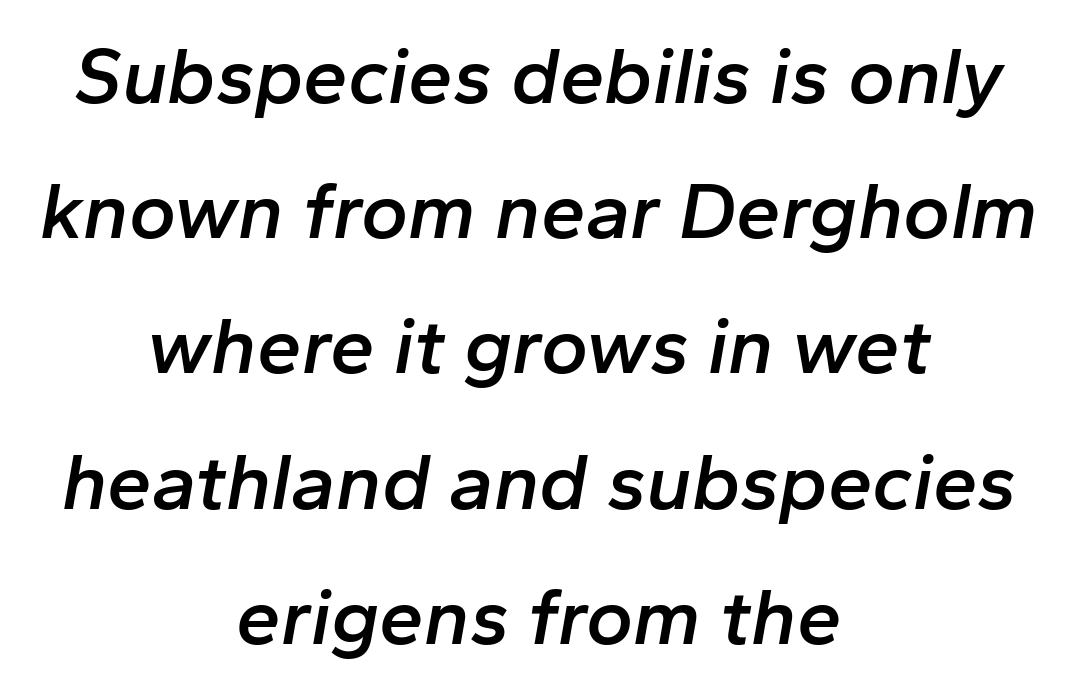
{"italic": "yes", "lean": "right", "slant_degrees": 10, "bold": "semi", "weight": "semibold", "width": "normal", "stroke_contrast": "low", "x_height": "medium", "monospaced": "no", "underline": "no", "align": "center", "line_spacing": "normal", "line_spacing_ratio": 1.69, "letter_spacing": "normal", "letter_spacing_em": 0.0, "glyph_px": 80}
